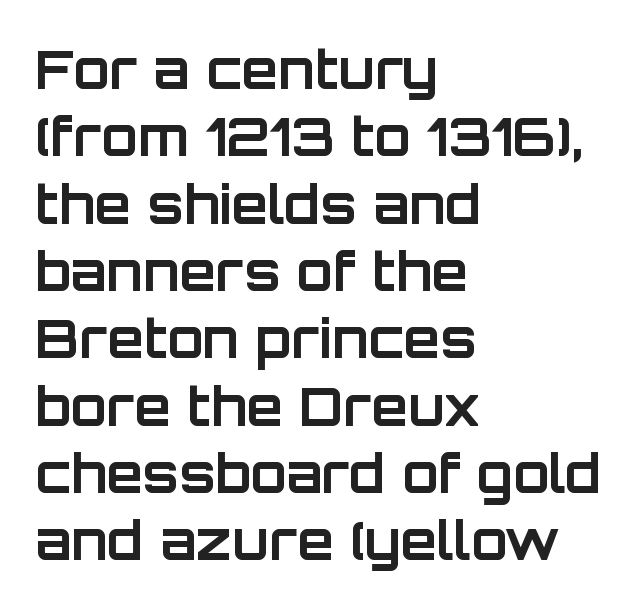
{"serif": "no", "italic": "no", "bold": "yes", "weight": "bold", "width": "normal", "stroke_contrast": "low", "x_height": "large", "monospaced": "no", "underline": "no", "align": "left", "line_spacing": "normal", "line_spacing_ratio": 1.27, "letter_spacing": "normal", "letter_spacing_em": 0.0, "glyph_px": 53}
